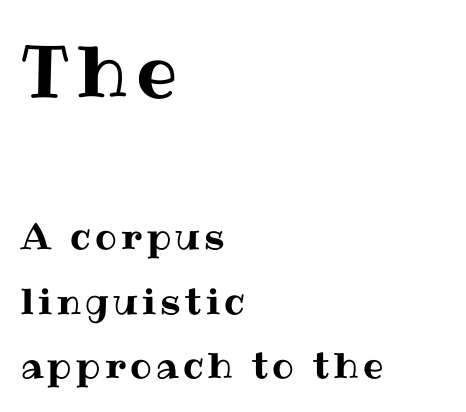
Q: Is the text italic (slanted)? A: No, it is upright.
Q: Is the text underlined? A: No.
Q: How is the paragraph aligned? A: Left-aligned.
Q: Which block of text is set in a larger size, the first (top) or the second (bottom)? A: The first (top) one.
Q: Width (condensed, normal, or wide)? A: Normal.
Q: Stroke contrast? A: Medium.
Q: x-height? A: Medium.
Q: Monospaced? A: No.
